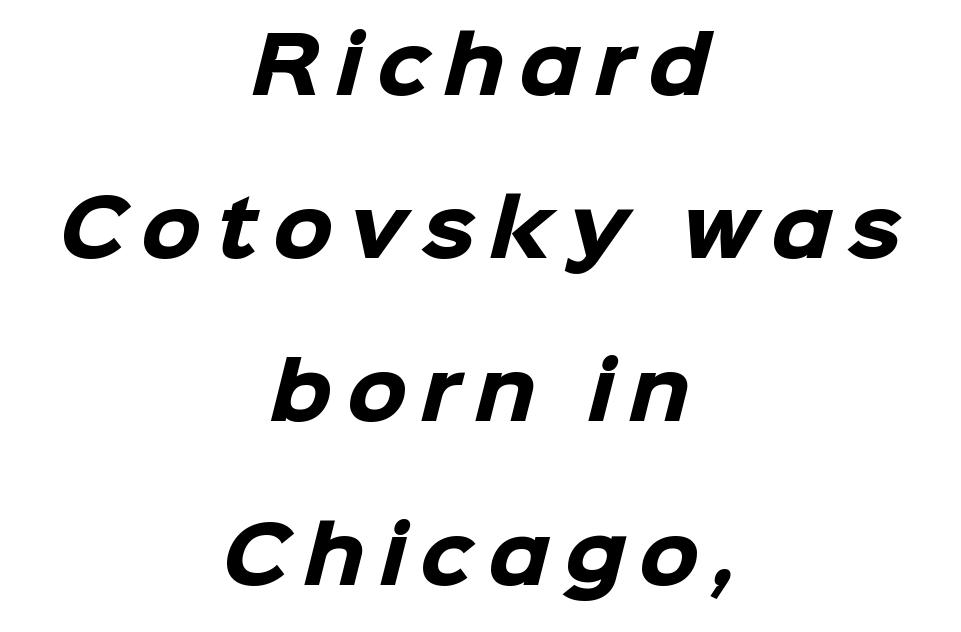
Q: Is the text bold? A: Yes.
Q: Is the typeface a serif or a sans-serif typeface? A: Sans-serif.
Q: Is the text underlined? A: No.
Q: How is the paragraph aligned? A: Centered.
Q: Is the spacing between lines tight, normal or loose? A: Loose.
Q: Width (condensed, normal, or wide)? A: Normal.
Q: Stroke contrast? A: Low.
Q: x-height? A: Medium.
Q: Monospaced? A: No.
